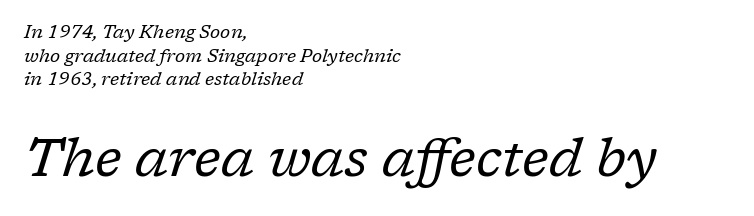
{"serif": "yes", "italic": "yes", "lean": "right", "slant_degrees": 17, "bold": "no", "weight": "regular", "width": "normal", "stroke_contrast": "low", "x_height": "medium", "monospaced": "no", "underline": "no", "align": "left", "line_spacing": "normal", "line_spacing_ratio": 1.31, "letter_spacing": "normal", "letter_spacing_em": 0.0, "larger_block": "second", "size_ratio": 2.94, "glyph_px": 53}
